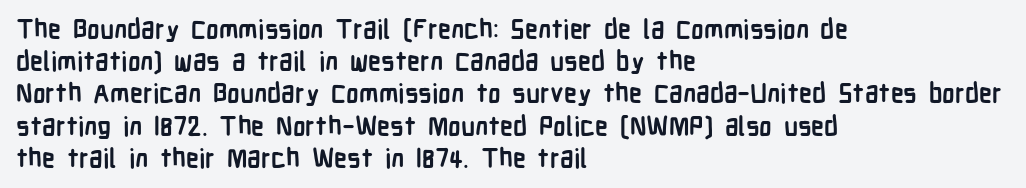
The image shows 26 px bold type, upright; set left-aligned, line spacing 1.24x, normal letter spacing, not underlined.
